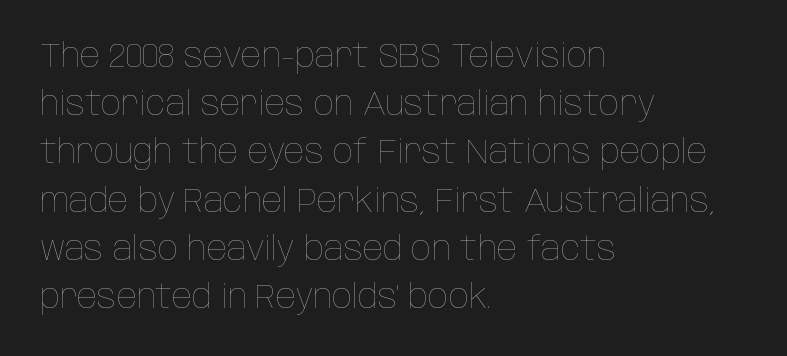
Characters remain perfectly vertical along every line. Compared with a centered layout, this one pins lines to the left instead. The space between consecutive lines is moderate. This rendering features lettering with no underline.
